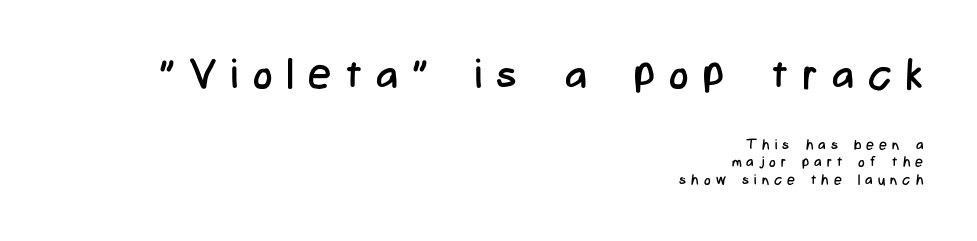
Q: Is the text bold? A: No.
Q: Is the text italic (slanted)? A: No, it is upright.
Q: Is the typeface a serif or a sans-serif typeface? A: Sans-serif.
Q: Is the text underlined? A: No.
Q: How is the paragraph aligned? A: Right-aligned.
Q: Is the spacing between letters normal or unusually wide? A: Unusually wide.
Q: Which block of text is set in a larger size, the first (top) or the second (bottom)? A: The first (top) one.
Q: Width (condensed, normal, or wide)? A: Condensed.
Q: Stroke contrast? A: Low.
Q: x-height? A: Medium.
Q: Monospaced? A: No.
